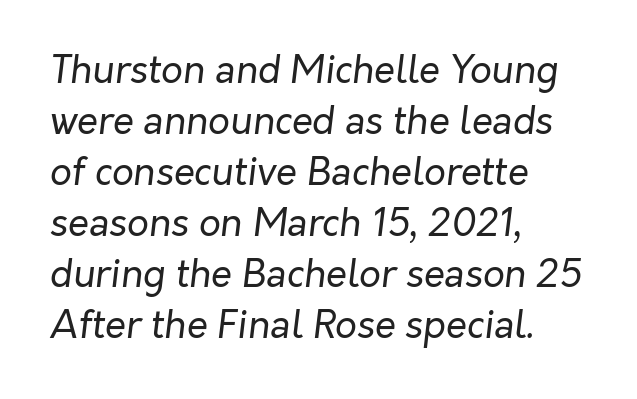
Q: Is the text bold? A: No.
Q: Is the text italic (slanted)? A: Yes, it leans right by about 7 degrees.
Q: Is the text underlined? A: No.
Q: How is the paragraph aligned? A: Left-aligned.
Q: Is the spacing between letters normal or unusually wide? A: Normal.
Q: Is the spacing between lines tight, normal or loose? A: Normal.
Q: Width (condensed, normal, or wide)? A: Normal.
Q: Stroke contrast? A: Low.
Q: x-height? A: Medium.
Q: Monospaced? A: No.
